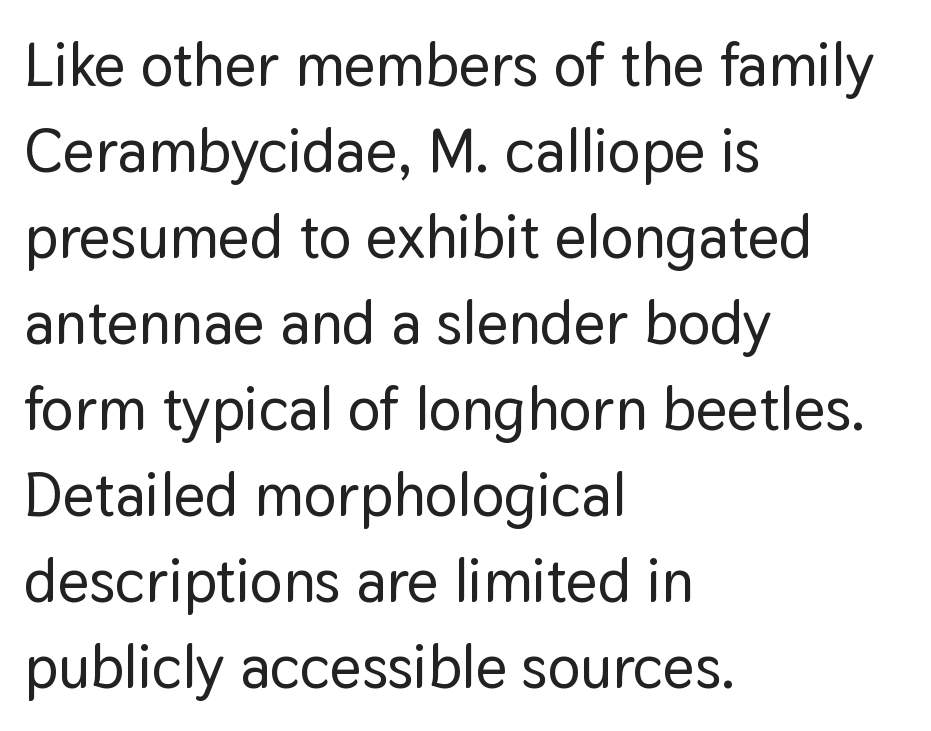
Here the designer chose a conventional face with non-uniform glyph widths. The paragraph shown leans on its left margin. The specimen reads as upright at a glance. The designer left line spacing at the default. Serifs: no, the terminals of the letterforms are clean.
